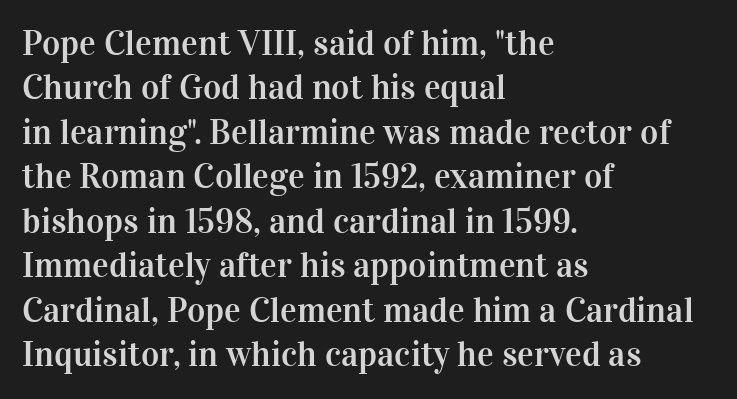
The image shows 35 px serif type, upright; set left-aligned, normal line spacing (1.27x), normal letter spacing, not underlined; high stroke contrast and a medium x-height.
